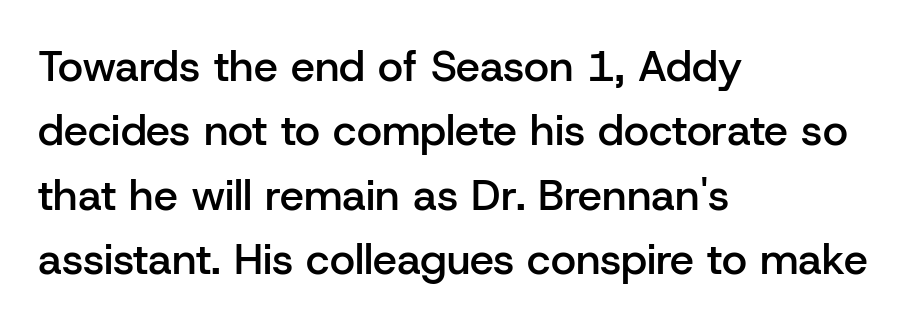
{"serif": "no", "italic": "no", "bold": "semi", "weight": "semibold", "width": "normal", "stroke_contrast": "low", "x_height": "medium", "monospaced": "no", "underline": "no", "align": "left", "line_spacing": "normal", "line_spacing_ratio": 1.5, "letter_spacing": "normal", "letter_spacing_em": 0.0, "glyph_px": 43}
